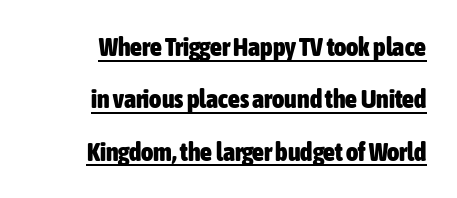
The image shows 26 px bold type, upright; set right-aligned, loose line spacing (2.01x), normal letter spacing, underlined.
